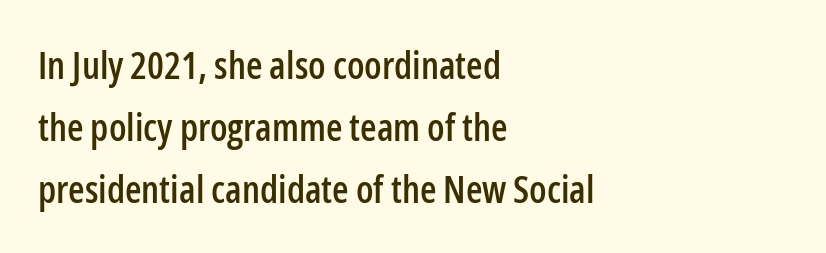
The image shows 38 px condensed sans-serif type, upright; set left-aligned, normal line spacing (1.63x), normal letter spacing, not underlined; low stroke contrast and a medium x-height.
